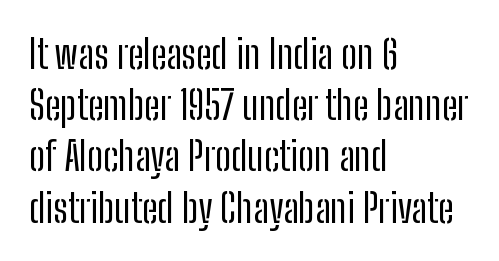
Do the characters align in a grid? No, the font is proportional. The text was rendered using a sans face with plain stroke endings. Ink coverage per letter is moderate at most. Horizontally, the lines are justified to the leading edge only. The specimen omits any rule beneath the text block's lines.
